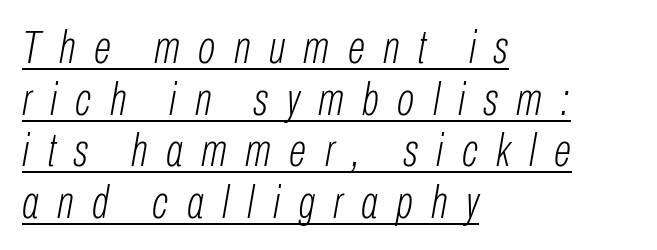
{"italic": "yes", "lean": "right", "slant_degrees": 10, "bold": "no", "weight": "light", "width": "condensed", "stroke_contrast": "low", "x_height": "medium", "monospaced": "no", "underline": "yes", "align": "left", "line_spacing": "tight", "line_spacing_ratio": 1.12, "letter_spacing": "wide", "letter_spacing_em": 0.4, "glyph_px": 46}
